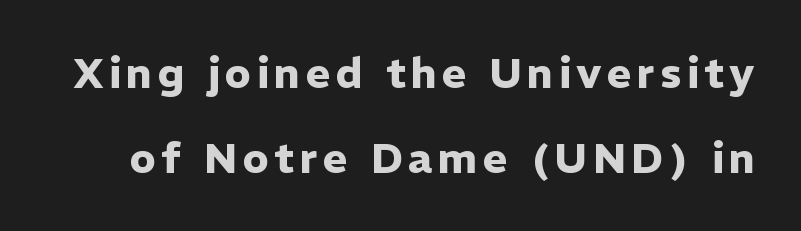
{"serif": "no", "italic": "no", "bold": "yes", "weight": "heavy", "width": "normal", "stroke_contrast": "low", "x_height": "medium", "monospaced": "no", "underline": "no", "line_spacing": "loose", "line_spacing_ratio": 2.02, "glyph_px": 42}
